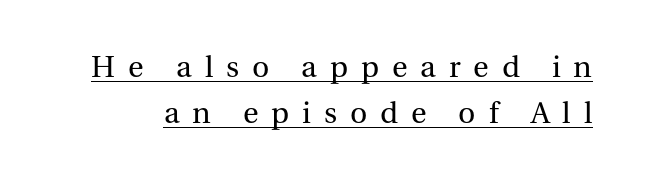
The rendering uses natural spacing where letterforms have individual widths. Letterform terminals end in serifs throughout the passage. There is plenty of visible air inserted between adjacent glyphs. A quiet, ordinary-to-light weight characterises the typeface. Every character sits straight up, as roman type does.
